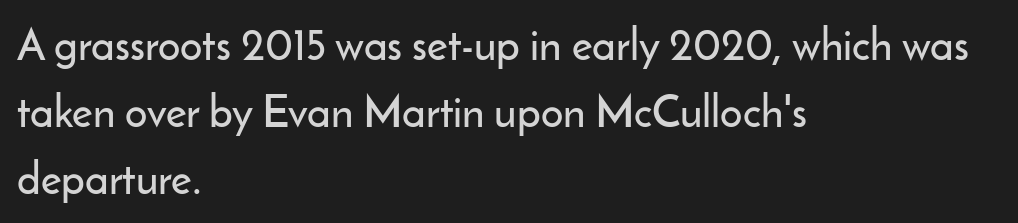
Each letter keeps its own natural width here, so spacing adapts to shape. A roman cut, with each character standing at attention. Inter-character spacing is left at the font's built-in metrics. Students, observe: this is what conventionally led text looks like. Horizontally, the lines are justified to the leading edge only.
